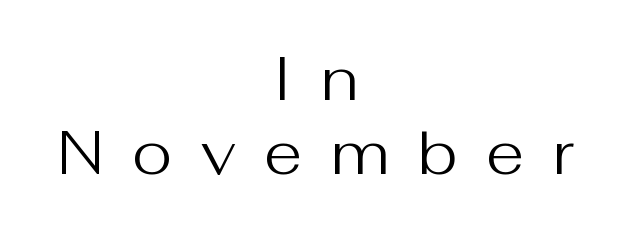
Q: Is the text bold? A: No.
Q: Is the text italic (slanted)? A: No, it is upright.
Q: Is the typeface a serif or a sans-serif typeface? A: Sans-serif.
Q: Is the text underlined? A: No.
Q: How is the paragraph aligned? A: Centered.
Q: Is the spacing between letters normal or unusually wide? A: Unusually wide.
Q: Width (condensed, normal, or wide)? A: Normal.
Q: Stroke contrast? A: Medium.
Q: x-height? A: Medium.
Q: Monospaced? A: No.
